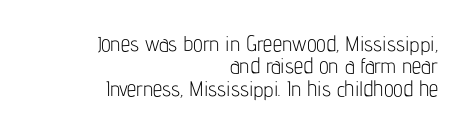
Q: Is the text bold? A: No.
Q: Is the text italic (slanted)? A: No, it is upright.
Q: Is the text underlined? A: No.
Q: How is the paragraph aligned? A: Right-aligned.
Q: Is the spacing between letters normal or unusually wide? A: Normal.
Q: Is the spacing between lines tight, normal or loose? A: Tight.
